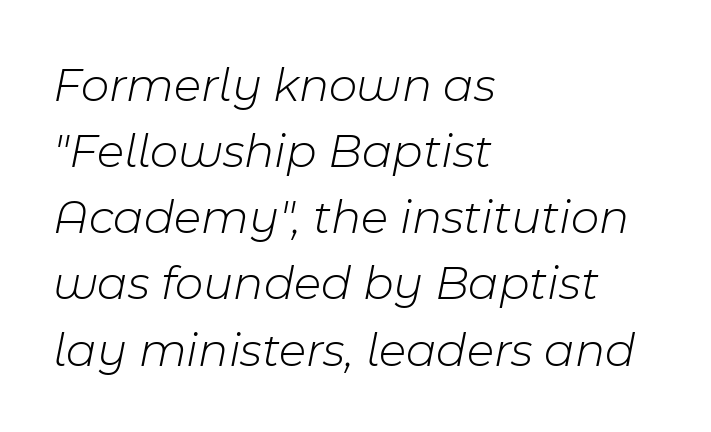
{"italic": "yes", "lean": "right", "slant_degrees": 11, "bold": "no", "weight": "light", "width": "normal", "stroke_contrast": "low", "x_height": "medium", "monospaced": "no", "underline": "no", "align": "left", "line_spacing": "normal", "line_spacing_ratio": 1.35, "letter_spacing": "normal", "letter_spacing_em": 0.0, "glyph_px": 49}
